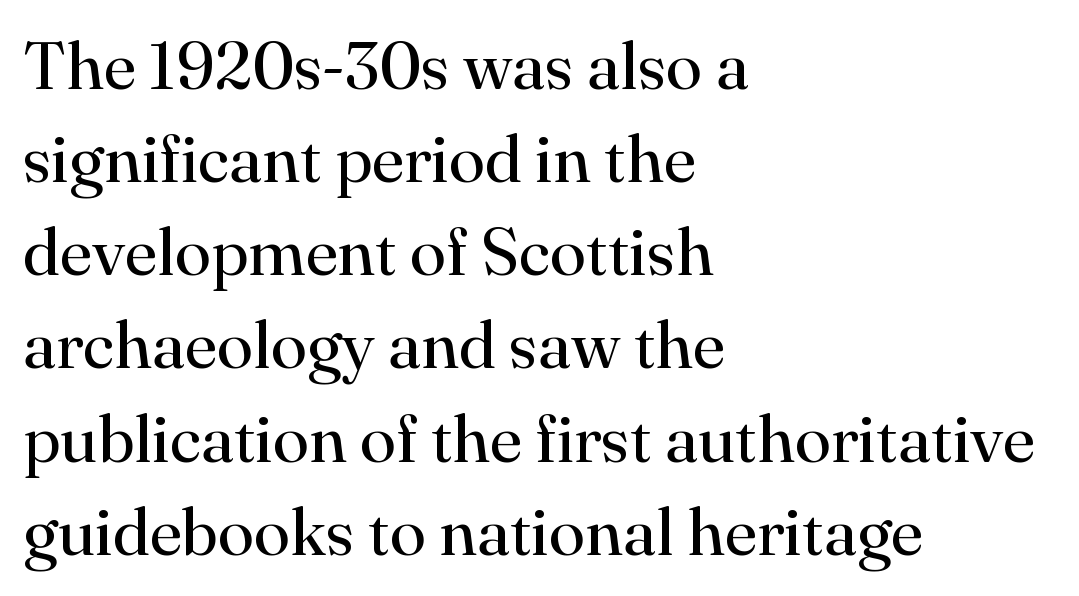
{"serif": "yes", "italic": "no", "bold": "no", "weight": "regular", "width": "normal", "stroke_contrast": "high", "x_height": "small", "monospaced": "no", "underline": "no", "align": "left", "line_spacing": "normal", "line_spacing_ratio": 1.39, "letter_spacing": "normal", "letter_spacing_em": 0.0, "glyph_px": 67}
